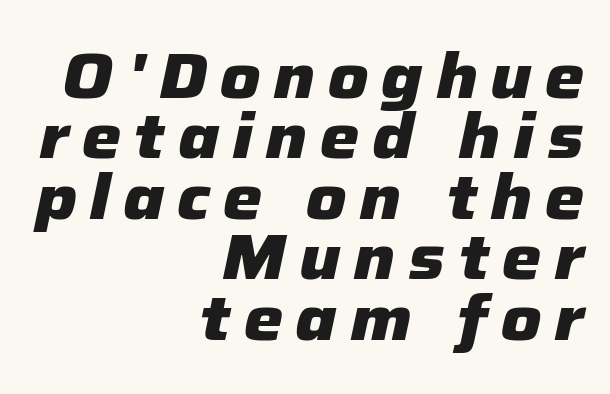
Q: Is the text bold? A: Yes.
Q: Is the text italic (slanted)? A: Yes, it leans right by about 12 degrees.
Q: Is the text underlined? A: No.
Q: How is the paragraph aligned? A: Right-aligned.
Q: Is the spacing between letters normal or unusually wide? A: Unusually wide.
Q: Is the spacing between lines tight, normal or loose? A: Tight.
Q: Width (condensed, normal, or wide)? A: Normal.
Q: Stroke contrast? A: Low.
Q: x-height? A: Medium.
Q: Monospaced? A: No.
